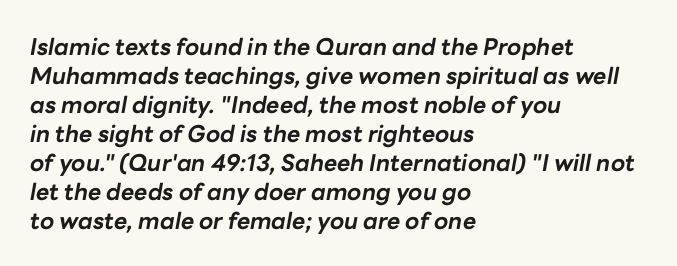
Q: Is the text bold? A: Yes.
Q: Is the text italic (slanted)? A: Yes, it leans right by about 10 degrees.
Q: Is the text underlined? A: No.
Q: How is the paragraph aligned? A: Left-aligned.
Q: Is the spacing between letters normal or unusually wide? A: Normal.
Q: Is the spacing between lines tight, normal or loose? A: Normal.
